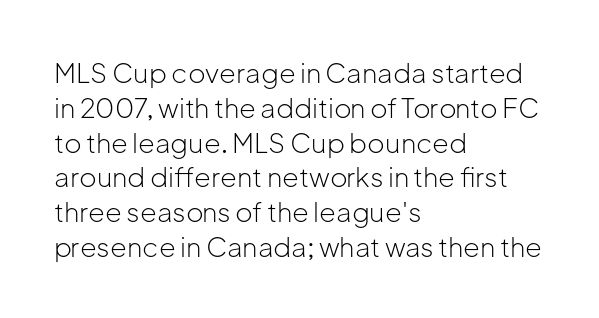
This sample keeps an unexceptional amount of space between lines. Characters remain perfectly vertical along every line. The gap between lines stays unmarked. Is this a heavy cut? Hardly; it is regular or lighter.
